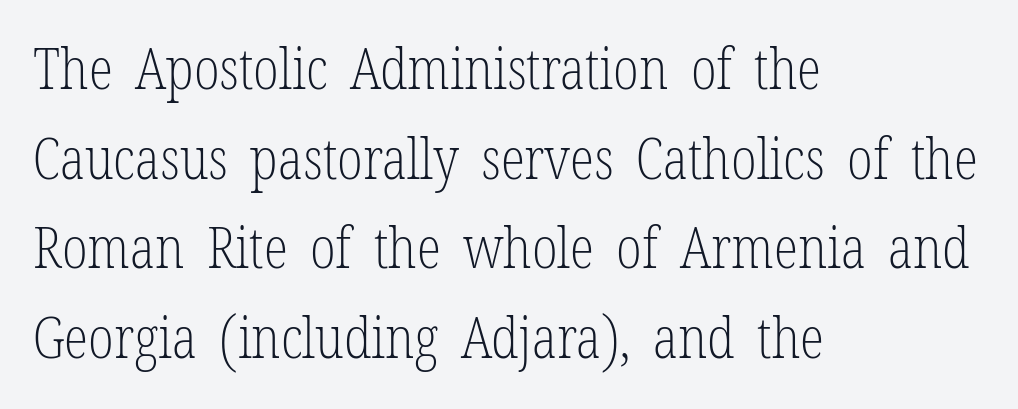
{"serif": "yes", "italic": "no", "bold": "no", "weight": "light", "width": "condensed", "stroke_contrast": "low", "x_height": "medium", "monospaced": "no", "underline": "no", "align": "left", "line_spacing": "normal", "line_spacing_ratio": 1.6, "letter_spacing": "normal", "letter_spacing_em": 0.0, "glyph_px": 56}
